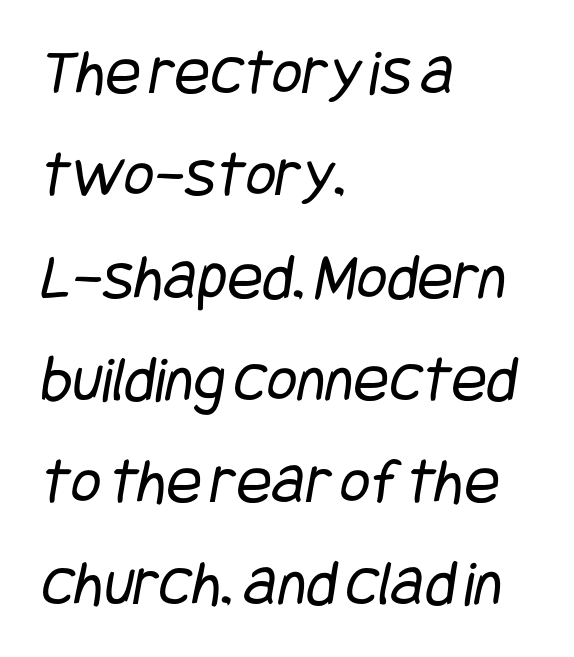
The image shows 66 px regular-weight, condensed sans-serif type; set left-aligned, normal line spacing (1.55x), normal letter spacing, not underlined; low stroke contrast and a large x-height.
